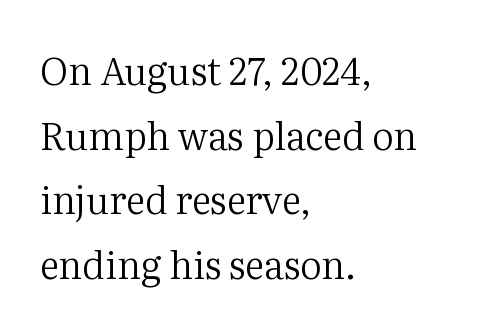
{"serif": "yes", "italic": "no", "bold": "no", "weight": "regular", "width": "normal", "stroke_contrast": "medium", "x_height": "medium", "monospaced": "no", "underline": "no", "align": "left", "line_spacing": "normal", "line_spacing_ratio": 1.7, "letter_spacing": "normal", "letter_spacing_em": 0.0, "glyph_px": 38}
